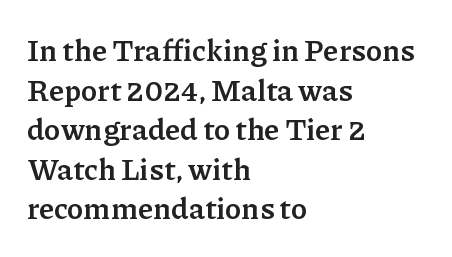
The passage shown is typed in a proportional face where columns would drift. Tracking value appears to be zero — textbook default spacing. Ascenders rise straight up at ninety degrees. A classic flush-left, rag-right setting is used for this passage. The typesetting leans heavy: a genuine bold.
